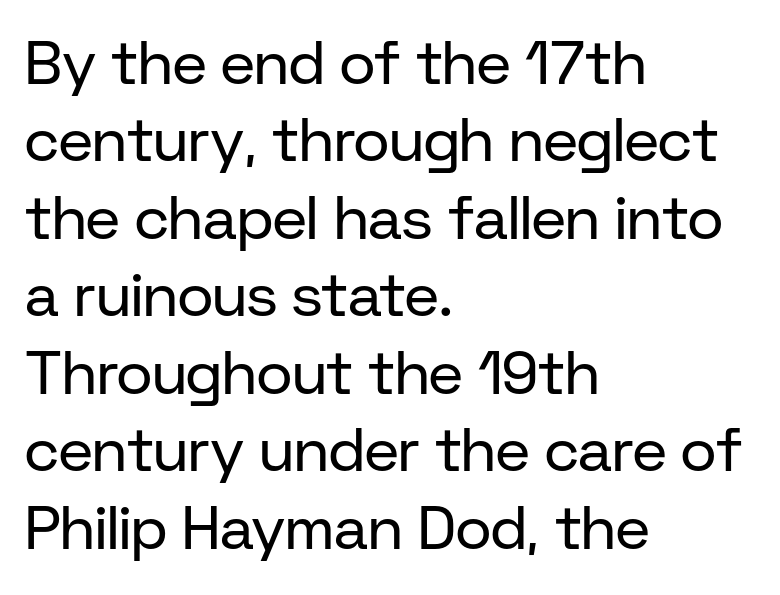
This is the regular roman posture of the typeface. Classification — sans serif. Honestly, there is no underline to notice here at all. Summary of weight: not heavy and not bold. Spacing between characters is what you'd get straight out of the box. Which margin do the lines hug? The left one — the right edge is uneven.
